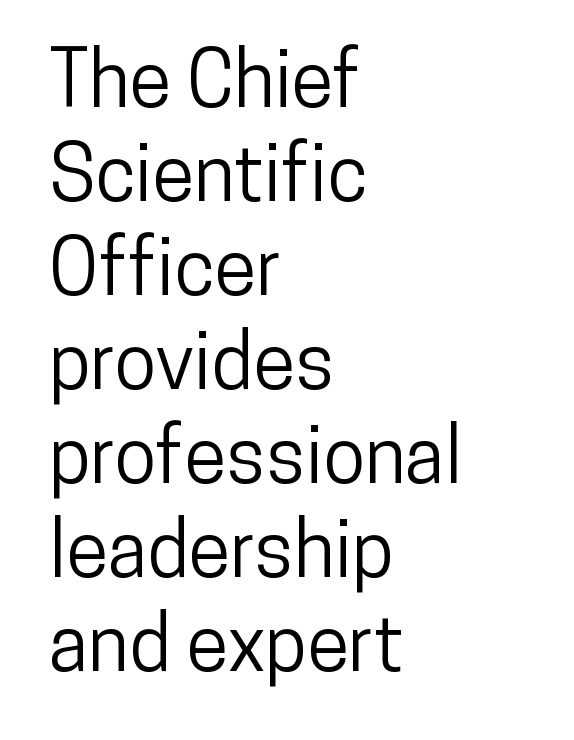
{"serif": "no", "italic": "no", "width": "condensed", "stroke_contrast": "low", "x_height": "medium", "monospaced": "no", "underline": "no", "align": "left", "line_spacing_ratio": 1.22, "letter_spacing": "normal", "letter_spacing_em": 0.0, "glyph_px": 77}
